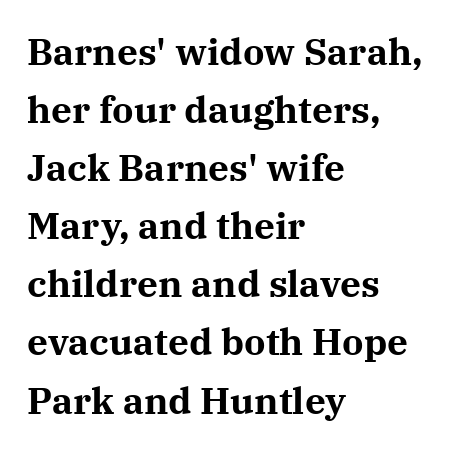
The image shows 37 px bold serif type, upright; set left-aligned, normal line spacing (1.57x), normal letter spacing, not underlined; medium stroke contrast and a medium x-height.
